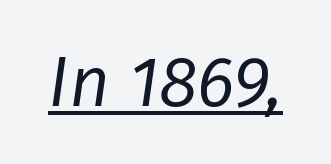
{"italic": "yes", "lean": "right", "slant_degrees": 8, "bold": "no", "weight": "regular", "width": "normal", "stroke_contrast": "low", "x_height": "medium", "monospaced": "no", "underline": "yes", "letter_spacing": "normal", "letter_spacing_em": 0.0, "glyph_px": 71}
